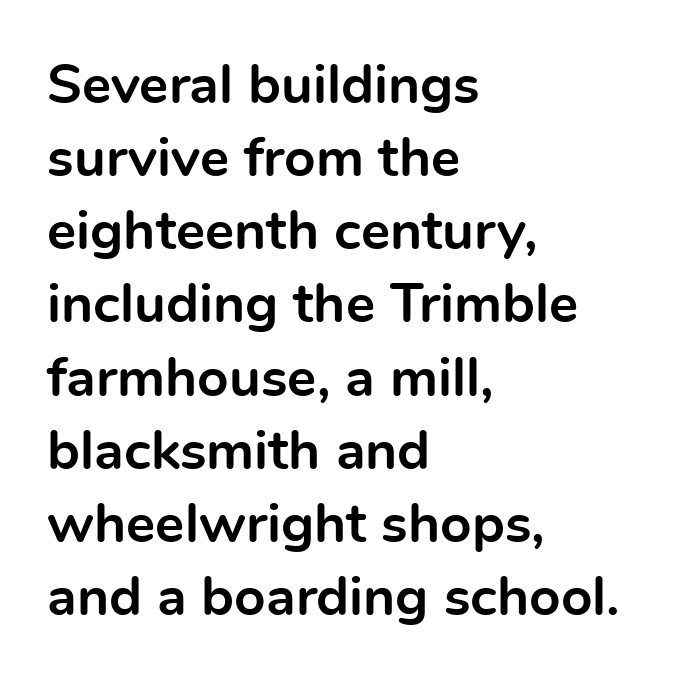
It's the straight-up-and-down kind of type. Note the varied advance widths — an 'i' is clearly narrower than an 'm'. Every letter is thick-stroked: bold, no question. The gaps between neighbouring characters are ordinary and unremarkable. The lines sit at an ordinary, default distance from one another. Typographically, this falls in the sans-serif category.
